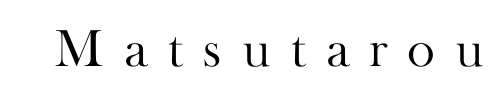
Q: Is the text bold? A: No.
Q: Is the text italic (slanted)? A: No, it is upright.
Q: Is the typeface a serif or a sans-serif typeface? A: Serif.
Q: Is the text underlined? A: No.
Q: Is the spacing between letters normal or unusually wide? A: Unusually wide.
Q: Width (condensed, normal, or wide)? A: Normal.
Q: Stroke contrast? A: High.
Q: x-height? A: Small.
Q: Monospaced? A: No.
